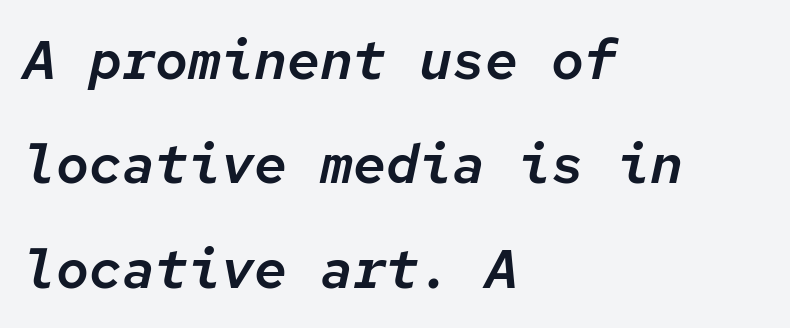
Q: Is the text italic (slanted)? A: Yes, it leans right by about 12 degrees.
Q: Is the text underlined? A: No.
Q: How is the paragraph aligned? A: Left-aligned.
Q: Is the spacing between letters normal or unusually wide? A: Normal.
Q: Is the spacing between lines tight, normal or loose? A: Loose.
Q: Width (condensed, normal, or wide)? A: Normal.
Q: Stroke contrast? A: Low.
Q: x-height? A: Medium.
Q: Monospaced? A: Yes.
